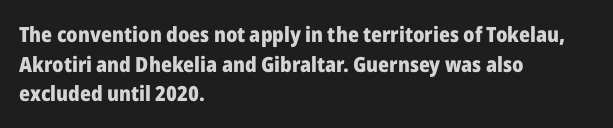
The vertical gap from one line to the next is medium. Beneath every word, the page is bare. Nothing unusual about the tracking: characters are spaced as the font intends. Its strokes are broad and dark, the hallmark of bold type. This sample uses an upright cut, with every glyph sitting square on the baseline. If you drew a ruler down the left edge, every line would touch it.
